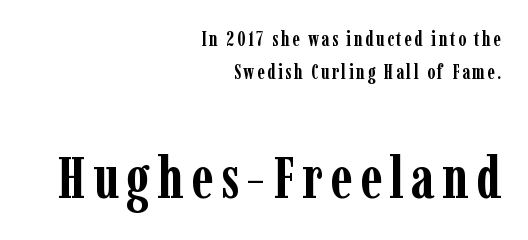
Q: Is the text bold? A: Yes.
Q: Is the text italic (slanted)? A: No, it is upright.
Q: Is the typeface a serif or a sans-serif typeface? A: Serif.
Q: Is the text underlined? A: No.
Q: How is the paragraph aligned? A: Right-aligned.
Q: Is the spacing between lines tight, normal or loose? A: Normal.
Q: Which block of text is set in a larger size, the first (top) or the second (bottom)? A: The second (bottom) one.
Q: Width (condensed, normal, or wide)? A: Condensed.
Q: Stroke contrast? A: Low.
Q: x-height? A: Medium.
Q: Monospaced? A: No.
